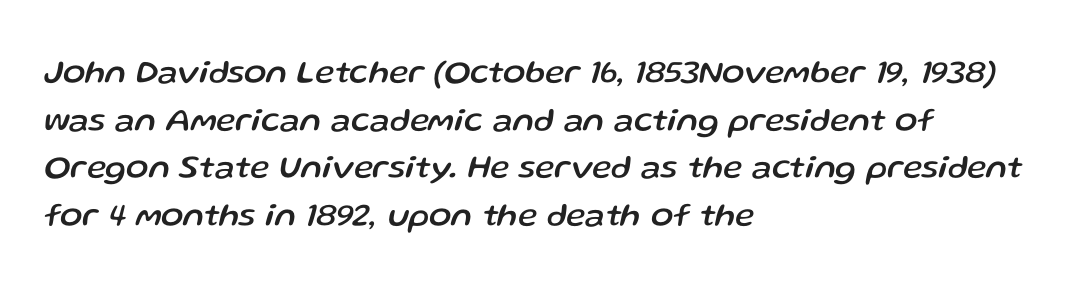
The image shows 33 px text type, italic (leaning right); set left-aligned, normal line spacing (1.44x), normal letter spacing, not underlined; low stroke contrast and a medium x-height.
